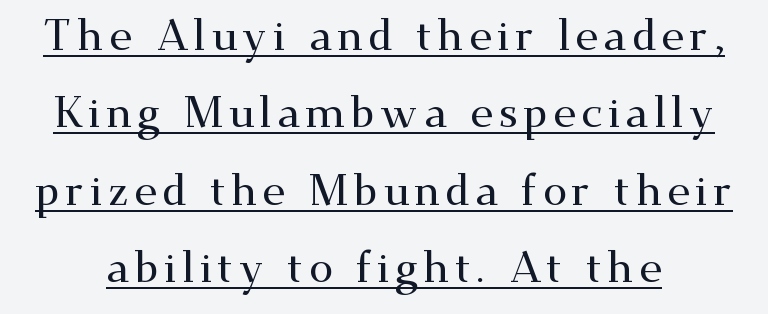
The image shows 44 px wide serif type, upright; set line spacing 1.76x, underlined; medium stroke contrast and a small x-height.
